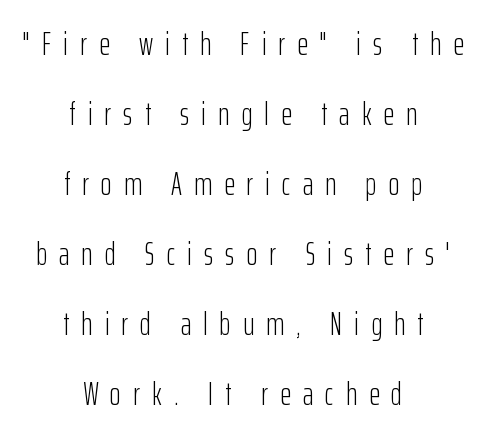
Q: Is the text bold? A: No.
Q: Is the text italic (slanted)? A: No, it is upright.
Q: Is the typeface a serif or a sans-serif typeface? A: Sans-serif.
Q: Is the text underlined? A: No.
Q: How is the paragraph aligned? A: Centered.
Q: Is the spacing between letters normal or unusually wide? A: Unusually wide.
Q: Is the spacing between lines tight, normal or loose? A: Loose.
Q: Width (condensed, normal, or wide)? A: Condensed.
Q: Stroke contrast? A: Low.
Q: x-height? A: Medium.
Q: Monospaced? A: No.
